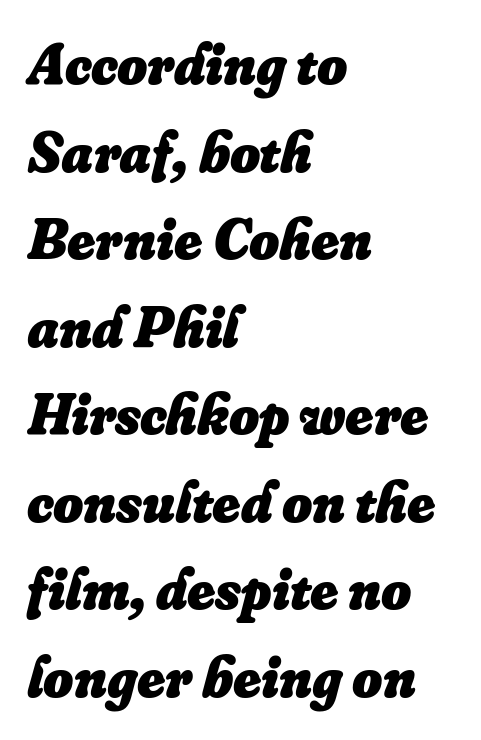
The image shows 58 px heavy type, italic (leaning right); set left-aligned, normal line spacing (1.51x), normal letter spacing, not underlined; low stroke contrast and a small x-height.
